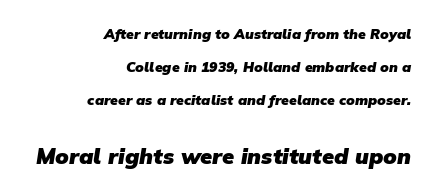
Q: Is the text bold? A: Yes.
Q: Is the text underlined? A: No.
Q: How is the paragraph aligned? A: Right-aligned.
Q: Is the spacing between letters normal or unusually wide? A: Normal.
Q: Is the spacing between lines tight, normal or loose? A: Loose.
Q: Which block of text is set in a larger size, the first (top) or the second (bottom)? A: The second (bottom) one.
